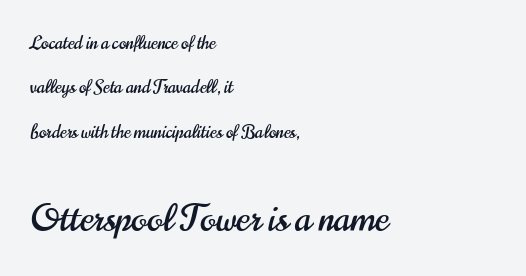
The image shows 37 px condensed sans-serif type; set left-aligned, loose line spacing (2.46x), normal letter spacing, not underlined; the second (bottom) block is 2.06x larger; high stroke contrast and a small x-height.
